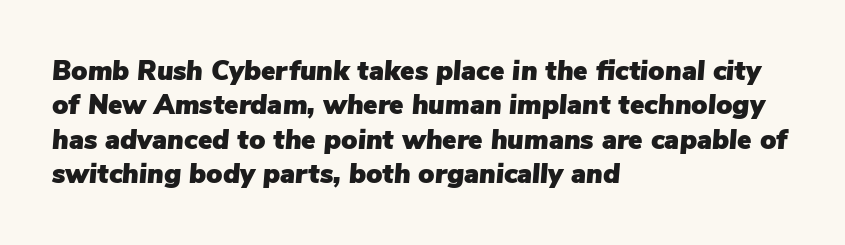
Bare-footed words on every line. Line beginnings align vertically; line endings do not. The letters sit at their default tracking, neither squeezed nor spread. Notice how the stems are inclined rather than vertical — that's the hallmark of italics. Rows of type keep a routine distance in the vertical direction.
